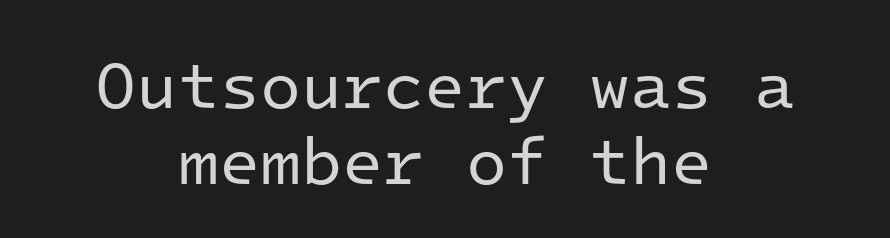
{"serif": "no", "italic": "no", "bold": "no", "weight": "regular", "width": "normal", "stroke_contrast": "low", "x_height": "medium", "monospaced": "yes", "underline": "no", "align": "center", "line_spacing": "tight", "line_spacing_ratio": 1.13, "letter_spacing": "normal", "letter_spacing_em": 0.0, "glyph_px": 67}
